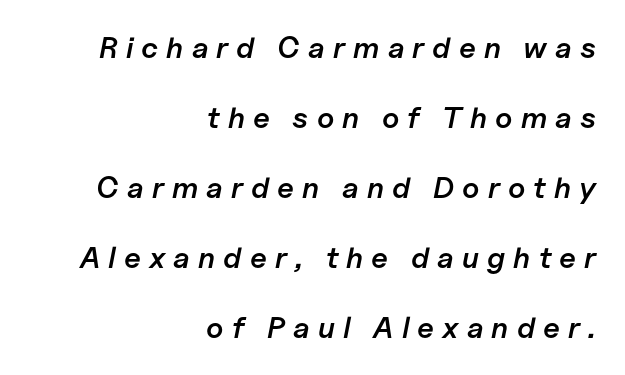
{"italic": "yes", "lean": "right", "slant_degrees": 11, "bold": "semi", "weight": "semibold", "width": "normal", "stroke_contrast": "low", "x_height": "medium", "monospaced": "no", "underline": "no", "align": "right", "line_spacing": "loose", "line_spacing_ratio": 2.33, "letter_spacing": "wide", "letter_spacing_em": 0.27, "glyph_px": 30}
